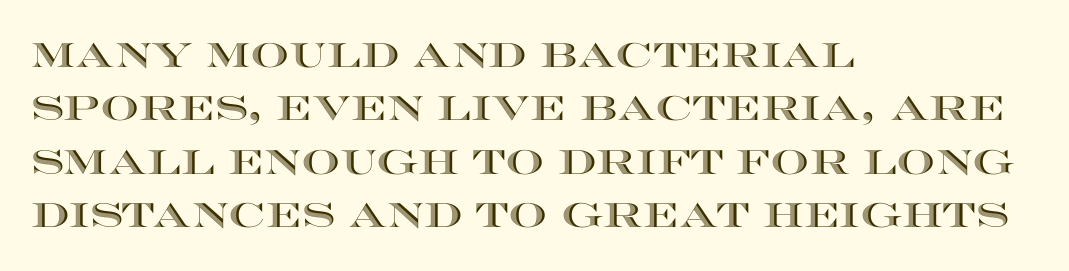
Q: Is the text italic (slanted)? A: No, it is upright.
Q: Is the text underlined? A: No.
Q: How is the paragraph aligned? A: Left-aligned.
Q: Is the spacing between letters normal or unusually wide? A: Normal.
Q: Is the spacing between lines tight, normal or loose? A: Normal.
Q: Width (condensed, normal, or wide)? A: Wide.
Q: x-height? A: Large.
Q: Monospaced? A: No.
